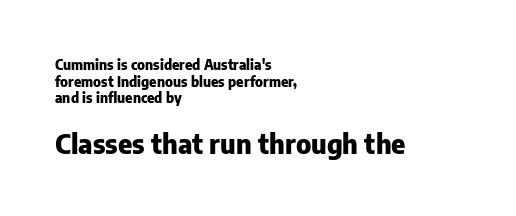
One-word summary of the alignment: left. Caption: bold face, heavy strokes. Does the lettering tilt? It doesn't — this is upright. This layout puts the modest block above and the oversized block below.
